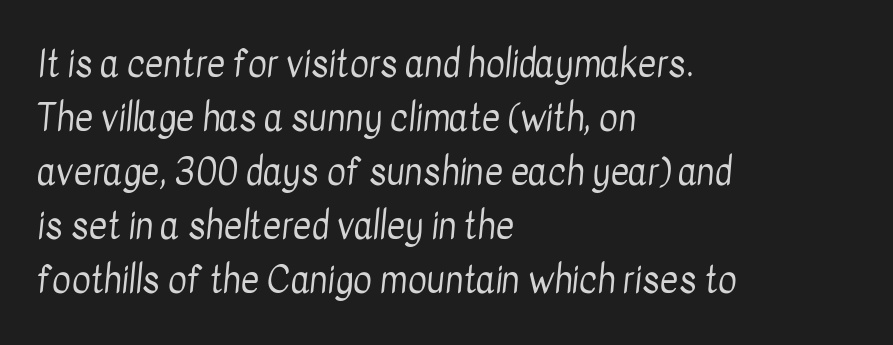
All the whitespace from short lines collects on the right. Each stroke keeps to a modest, everyday thickness or less. Note: no serifs on the glyphs. Decoration check: the copy has no underline.
